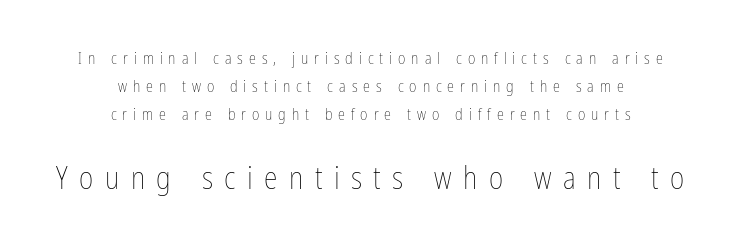
The image shows 31 px thin, condensed type, upright; set centered, line spacing 1.76x, unusually wide letter spacing (+0.37 em), not underlined; the second (bottom) block is 1.94x larger; low stroke contrast and a medium x-height.
